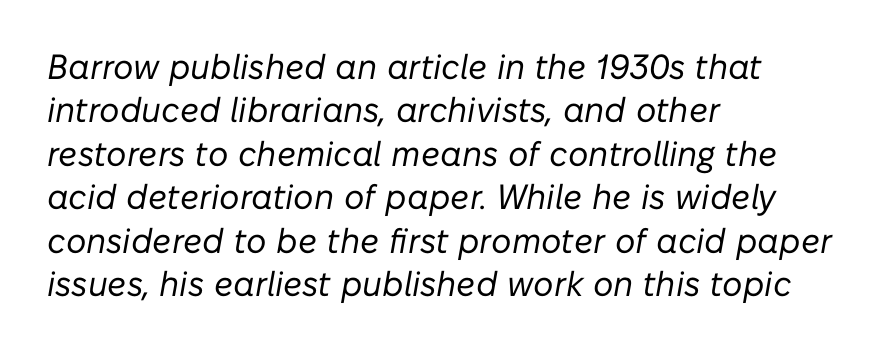
{"italic": "yes", "lean": "right", "slant_degrees": 10, "bold": "no", "weight": "regular", "width": "normal", "stroke_contrast": "low", "x_height": "medium", "monospaced": "no", "underline": "no", "align": "left", "line_spacing_ratio": 1.24, "letter_spacing": "normal", "letter_spacing_em": 0.0, "glyph_px": 35}
